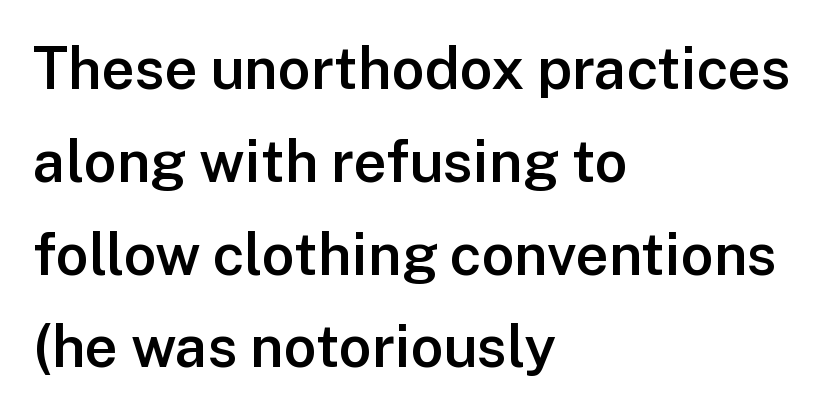
Layout note: lines flush left. A bare baseline throughout the passage. Every letter is mildly thick-stroked: semibold rather than bold. A typesetter would call this proportional, since set widths differ per character.
